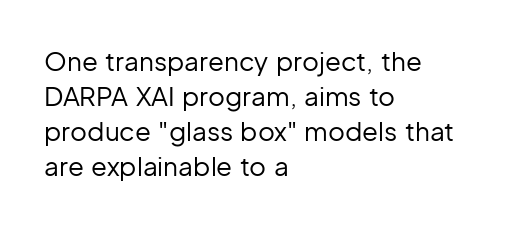
The image shows 26 px text type, upright; set left-aligned, normal line spacing (1.34x), normal letter spacing, not underlined.
